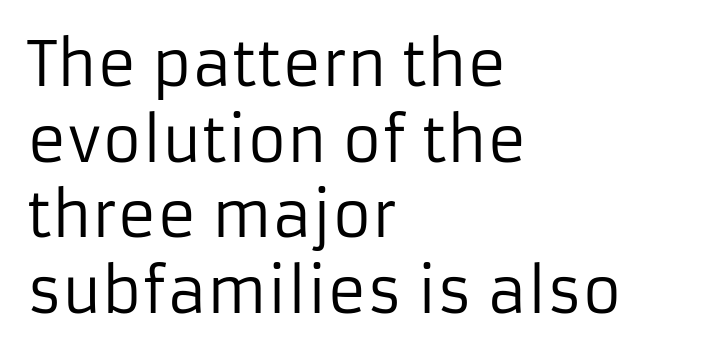
Students, note that the glyphs here touch the page at normal intervals. In terms of leading, this rendering sits right in the middle. Check the space under the baseline: it is left empty. The rag falls on the right side of this text block. The typeface chosen for these lines omits serifs.
